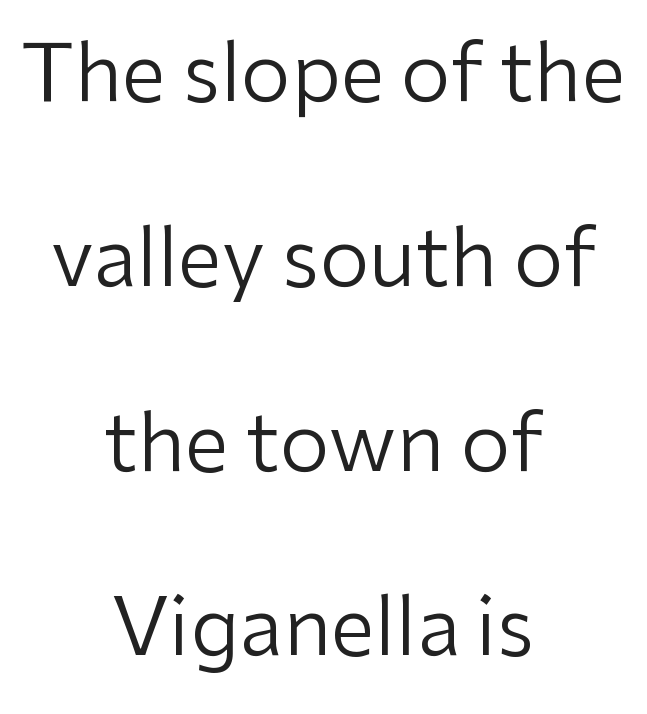
The image shows 80 px regular-weight sans-serif type, upright; set centered, loose line spacing (2.31x), normal letter spacing, not underlined; low stroke contrast and a medium x-height.
